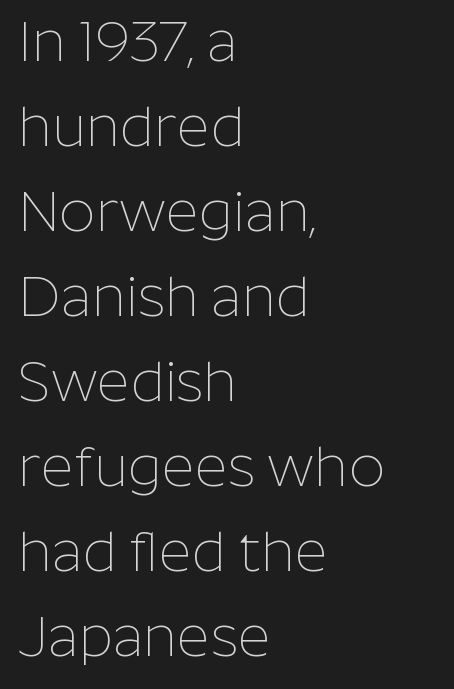
{"serif": "no", "italic": "no", "bold": "no", "weight": "thin", "width": "normal", "stroke_contrast": "low", "x_height": "medium", "monospaced": "no", "underline": "no", "align": "left", "line_spacing": "normal", "line_spacing_ratio": 1.49, "letter_spacing": "normal", "letter_spacing_em": 0.0, "glyph_px": 57}
